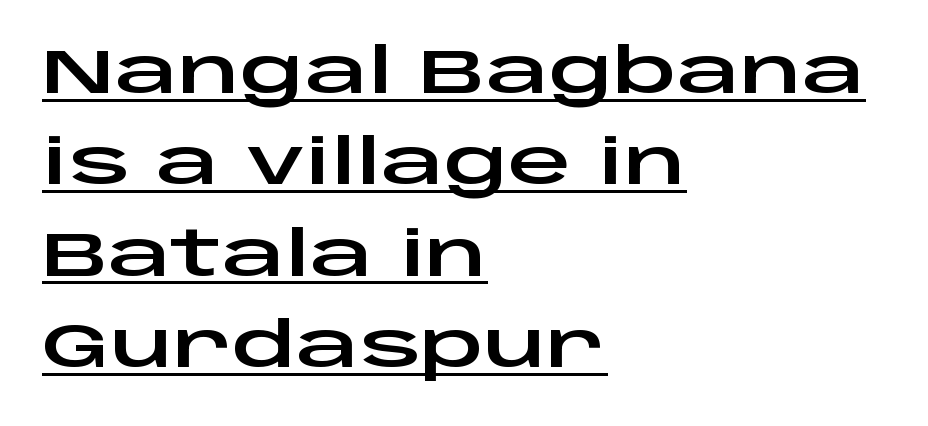
Q: Is the text italic (slanted)? A: No, it is upright.
Q: Is the typeface a serif or a sans-serif typeface? A: Sans-serif.
Q: Is the text underlined? A: Yes.
Q: How is the paragraph aligned? A: Left-aligned.
Q: Is the spacing between letters normal or unusually wide? A: Normal.
Q: Is the spacing between lines tight, normal or loose? A: Normal.
Q: Width (condensed, normal, or wide)? A: Wide.
Q: Stroke contrast? A: Low.
Q: x-height? A: Large.
Q: Monospaced? A: No.
